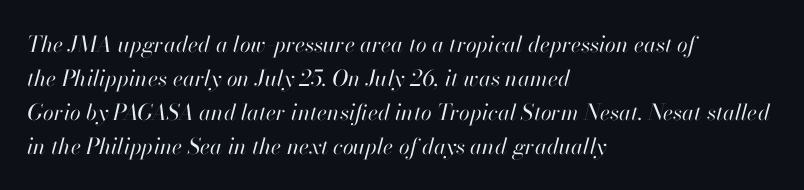
Q: Is the text bold? A: No.
Q: Is the text italic (slanted)? A: Yes, it leans right by about 13 degrees.
Q: Is the text underlined? A: No.
Q: How is the paragraph aligned? A: Left-aligned.
Q: Is the spacing between letters normal or unusually wide? A: Normal.
Q: Is the spacing between lines tight, normal or loose? A: Normal.
